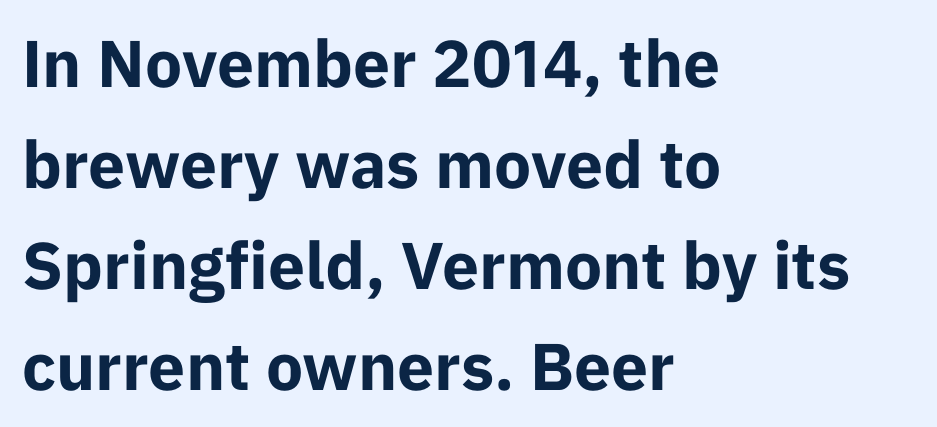
{"serif": "no", "italic": "no", "bold": "yes", "weight": "bold", "width": "normal", "stroke_contrast": "low", "x_height": "medium", "monospaced": "no", "underline": "no", "align": "left", "line_spacing": "normal", "line_spacing_ratio": 1.53, "letter_spacing": "normal", "letter_spacing_em": 0.0, "glyph_px": 66}
